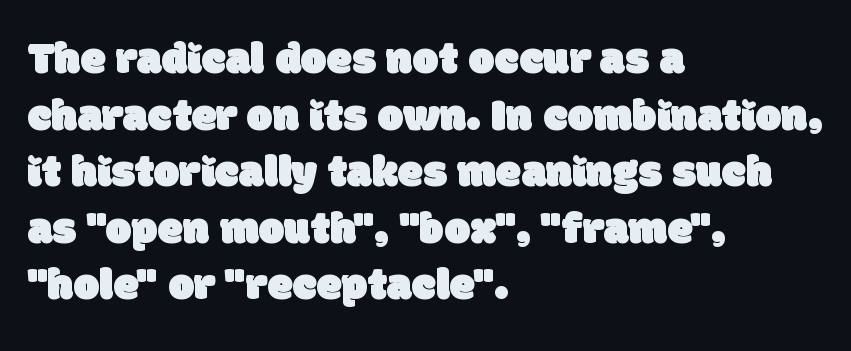
The image shows 46 px sans-serif type; set left-aligned, line spacing 1.23x, normal letter spacing, not underlined; low stroke contrast and a large x-height.
